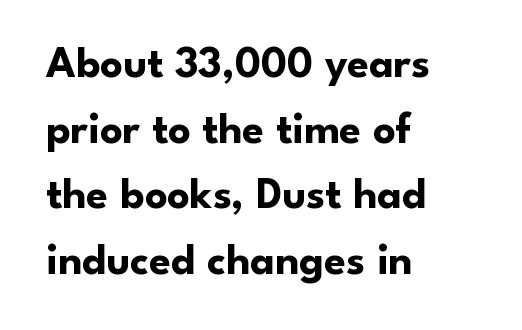
Q: Is the text bold? A: Yes.
Q: Is the text italic (slanted)? A: No, it is upright.
Q: Is the typeface a serif or a sans-serif typeface? A: Sans-serif.
Q: Is the text underlined? A: No.
Q: How is the paragraph aligned? A: Left-aligned.
Q: Is the spacing between letters normal or unusually wide? A: Normal.
Q: Is the spacing between lines tight, normal or loose? A: Normal.
Q: Width (condensed, normal, or wide)? A: Normal.
Q: Stroke contrast? A: Low.
Q: x-height? A: Small.
Q: Monospaced? A: No.
